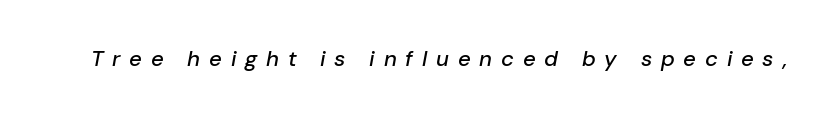
{"italic": "yes", "lean": "right", "slant_degrees": 10, "underline": "no", "letter_spacing": "wide", "letter_spacing_em": 0.4, "glyph_px": 22}
